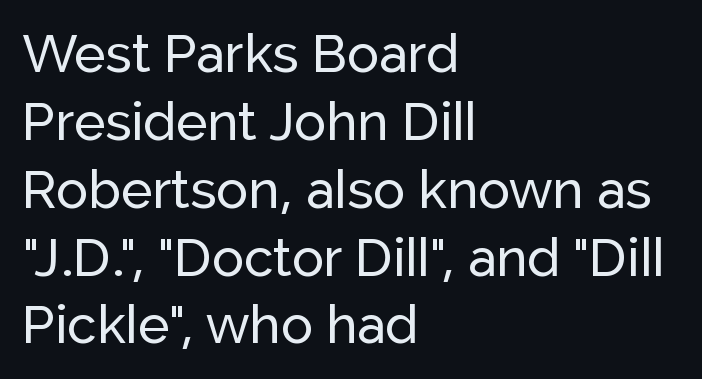
The image shows 53 px sans-serif type, upright; set left-aligned, normal line spacing (1.28x), normal letter spacing, not underlined; low stroke contrast and a medium x-height.
